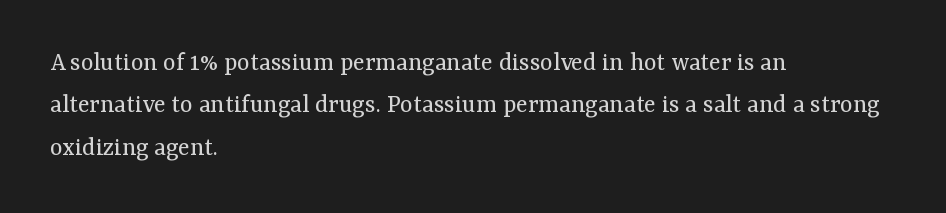
Characters follow at the spacing the type designer built in. Where is the straight margin? On the left. Weight: regular or lighter. Check the space under the baseline: it is left empty. Each new line begins a customary step beneath the previous one.
